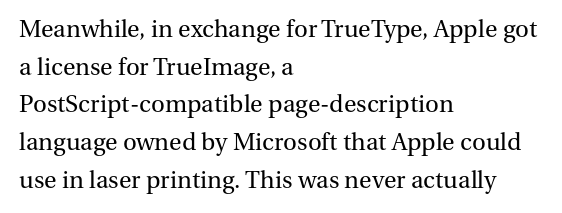
The setting favours the left margin, as ordinary paragraphs usually do. The face looks like a standard text weight, possibly lighter. Each row of text sits above clean, open space. Posture: straight, roman, zero tilt.
